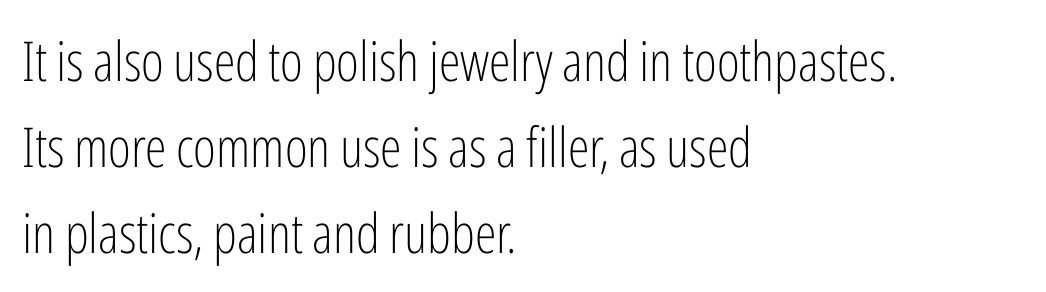
{"serif": "no", "italic": "no", "bold": "no", "weight": "light", "width": "condensed", "stroke_contrast": "low", "x_height": "medium", "monospaced": "no", "underline": "no", "align": "left", "line_spacing": "normal", "line_spacing_ratio": 1.56, "letter_spacing": "normal", "letter_spacing_em": 0.0, "glyph_px": 55}
